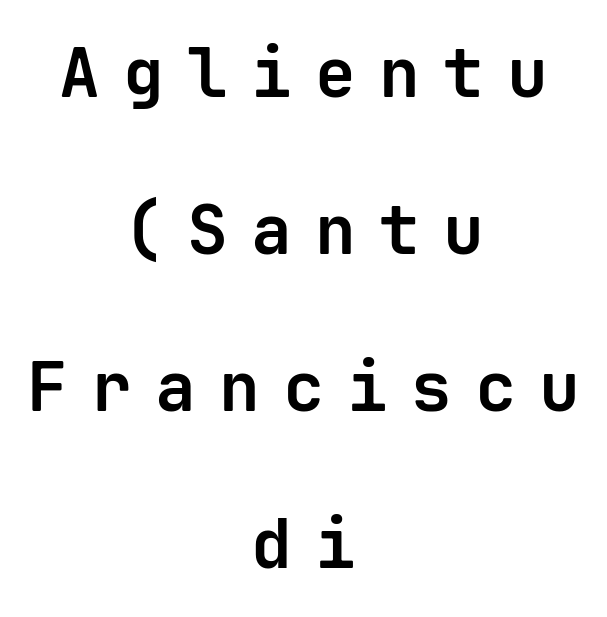
The image shows 68 px bold sans-serif type, upright, monospaced; set centered, loose line spacing (2.31x), unusually wide letter spacing (+0.34 em), not underlined; low stroke contrast and a medium x-height.
